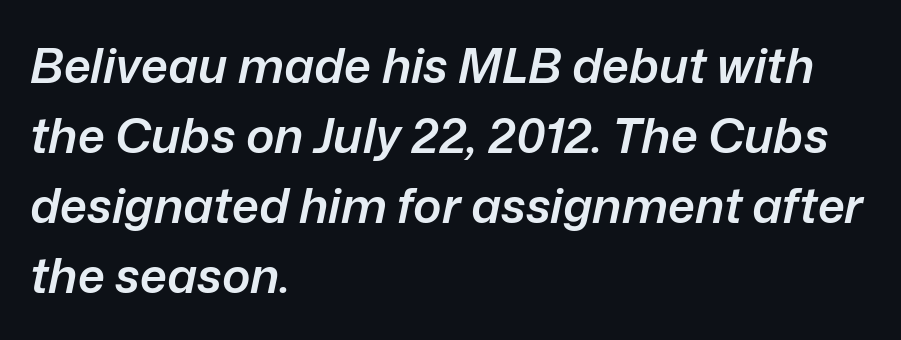
{"italic": "yes", "lean": "right", "slant_degrees": 12, "bold": "semi", "weight": "semibold", "width": "normal", "stroke_contrast": "low", "x_height": "medium", "monospaced": "no", "underline": "no", "align": "left", "line_spacing": "normal", "line_spacing_ratio": 1.46, "letter_spacing": "normal", "letter_spacing_em": 0.0, "glyph_px": 48}
